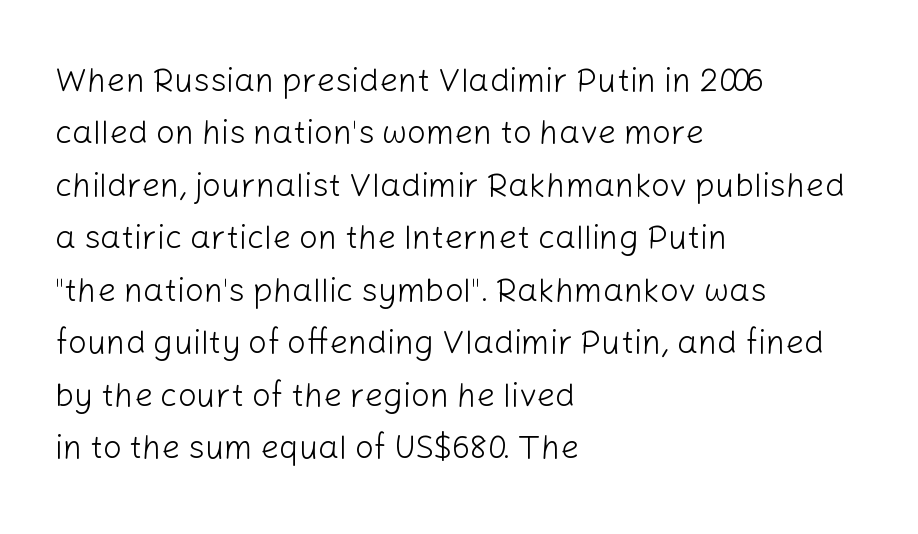
{"serif": "no", "italic": "no", "bold": "no", "weight": "light", "width": "normal", "stroke_contrast": "low", "x_height": "medium", "monospaced": "no", "underline": "no", "align": "left", "line_spacing": "normal", "line_spacing_ratio": 1.59, "letter_spacing": "normal", "letter_spacing_em": 0.0, "glyph_px": 33}
